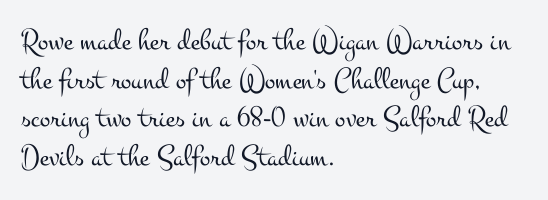
{"bold": "no", "weight": "light", "width": "wide", "stroke_contrast": "medium", "x_height": "small", "monospaced": "no", "underline": "no", "align": "left", "line_spacing": "normal", "line_spacing_ratio": 1.25, "letter_spacing": "normal", "letter_spacing_em": 0.0, "glyph_px": 31}
